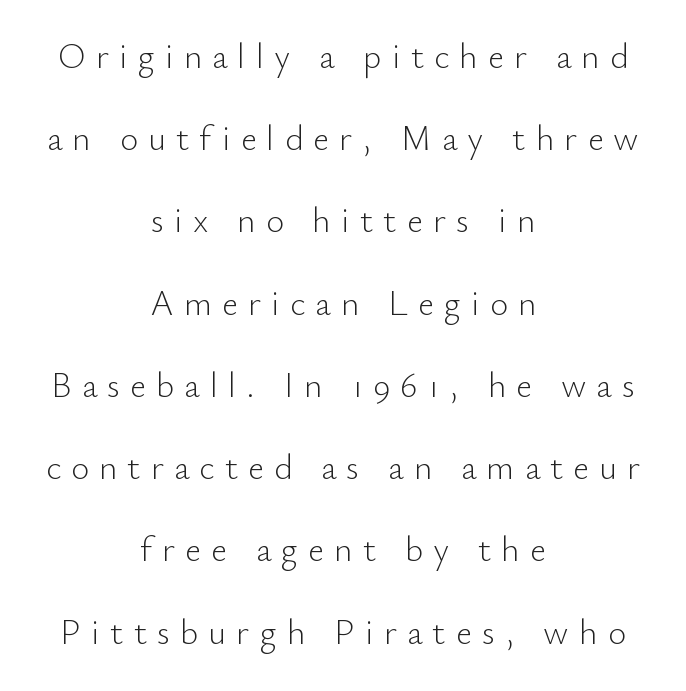
The image shows 35 px light sans-serif type, upright; set centered, loose line spacing (2.35x), unusually wide letter spacing (+0.29 em), not underlined; low stroke contrast and a small x-height.
